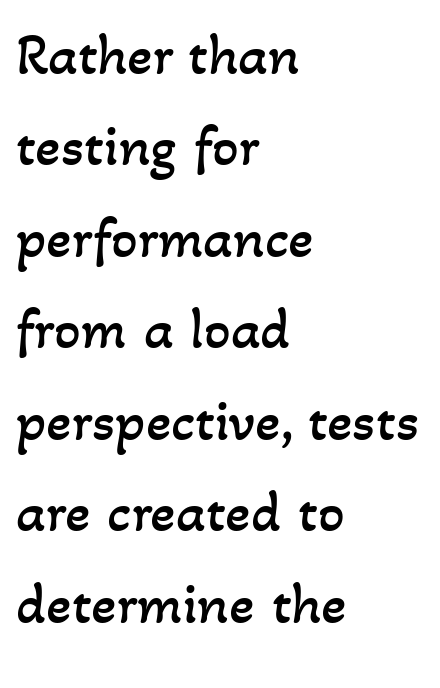
Q: Is the text bold? A: No.
Q: Is the text underlined? A: No.
Q: How is the paragraph aligned? A: Left-aligned.
Q: Is the spacing between letters normal or unusually wide? A: Normal.
Q: Is the spacing between lines tight, normal or loose? A: Normal.
Q: Width (condensed, normal, or wide)? A: Normal.
Q: Stroke contrast? A: Low.
Q: x-height? A: Small.
Q: Monospaced? A: No.
